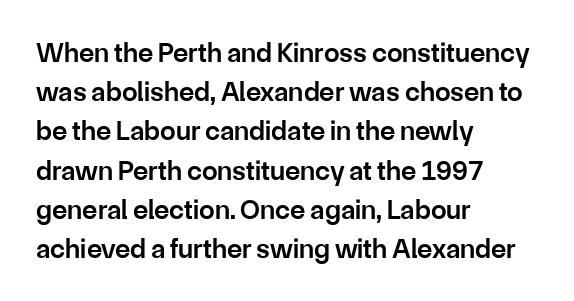
The image shows 28 px semibold sans-serif type, upright; set left-aligned, normal line spacing (1.4x), normal letter spacing, not underlined; low stroke contrast and a medium x-height.
